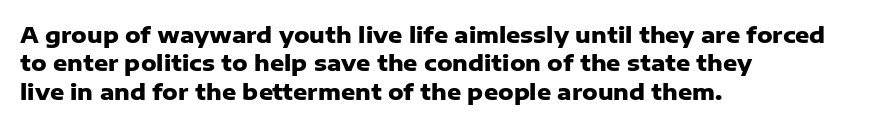
{"italic": "no", "bold": "yes", "underline": "no", "align": "left", "line_spacing": "normal", "line_spacing_ratio": 1.29, "letter_spacing": "normal", "letter_spacing_em": 0.0, "glyph_px": 22}
